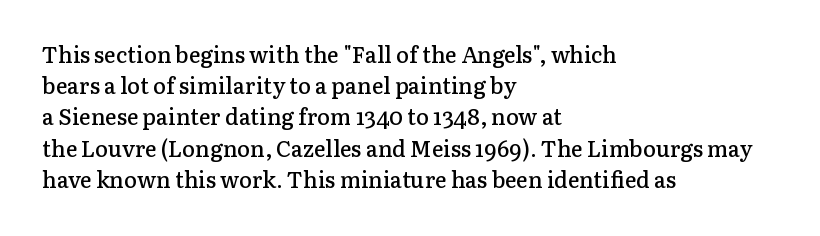
This is moderately heavy type, rendered in semibold. No extra tracking has been applied to these lines. Alignment: flush left. Leading matches the norm, producing a regular column.
